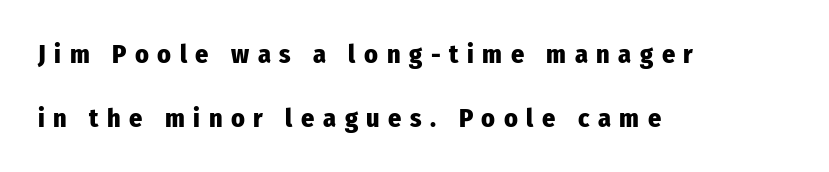
The typesetter chose a ragged-right arrangement here. Designer's note — italics off, roman on. Characters follow at a spacing far wider than the type designer built in. Vertically, the passage feels expansive, rows floating well apart.
